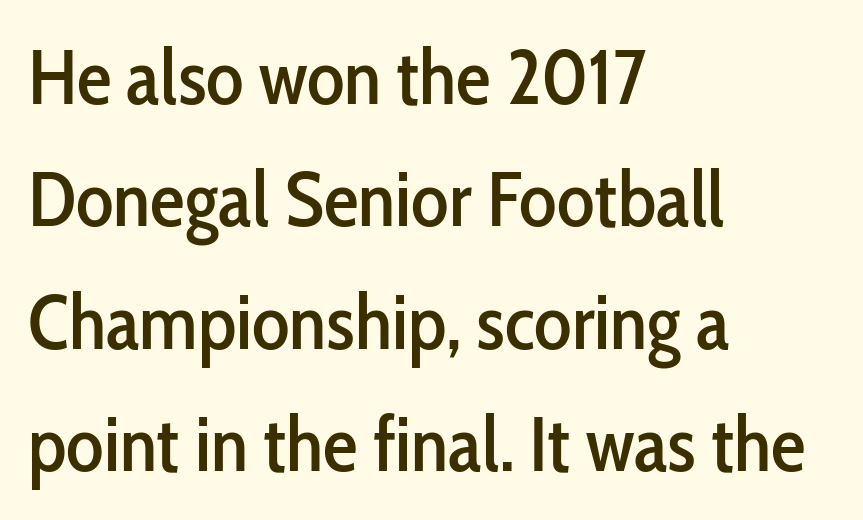
{"serif": "no", "italic": "no", "width": "condensed", "stroke_contrast": "low", "x_height": "medium", "monospaced": "no", "underline": "no", "align": "left", "line_spacing": "normal", "line_spacing_ratio": 1.57, "letter_spacing": "normal", "letter_spacing_em": 0.0, "glyph_px": 78}
